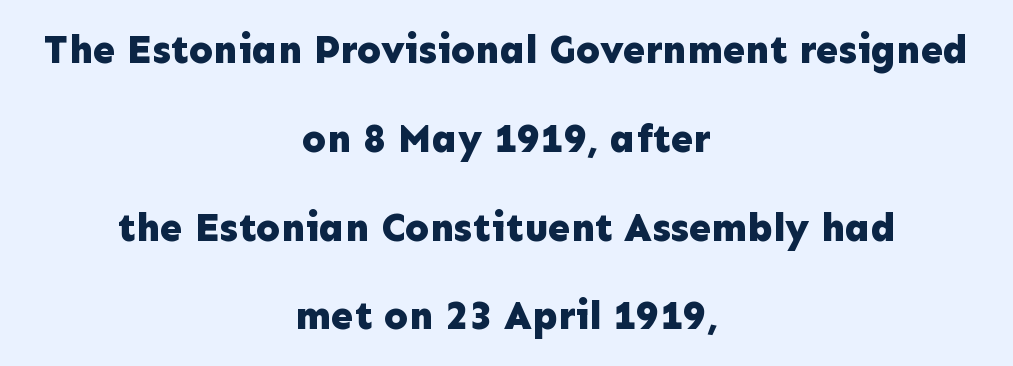
Lines of text with bare space underneath. Layout note: lines centered. Is there much room between lines? Yes — plenty of vertical air separates them. Looks like regular typesetting: each glyph gets only the width it needs.
